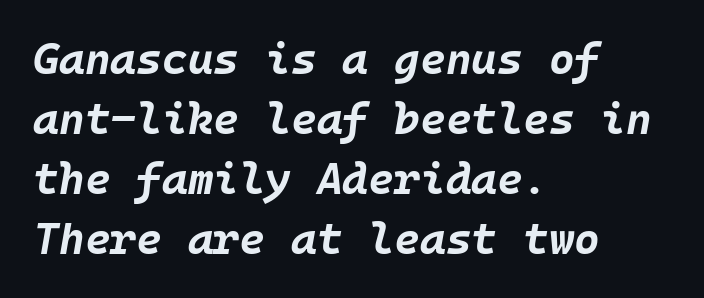
The image shows 44 px bold type, italic (leaning right); set left-aligned, normal line spacing (1.36x), normal letter spacing, not underlined; low stroke contrast and a large x-height.
